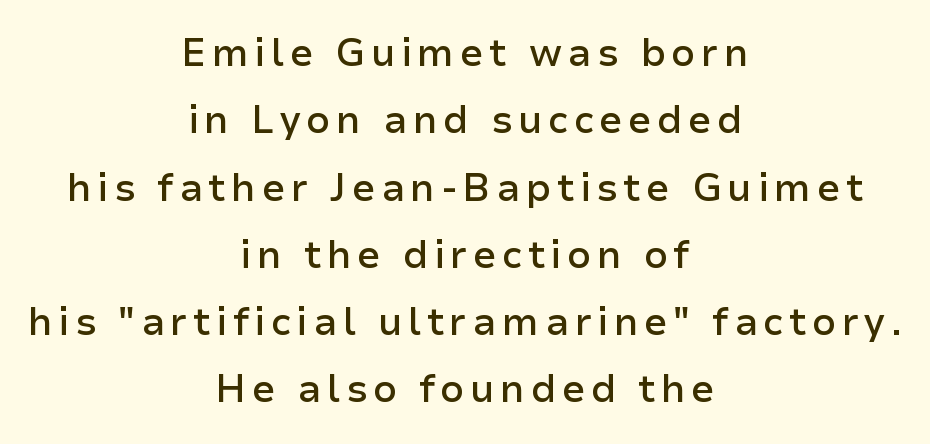
{"serif": "no", "italic": "no", "bold": "semi", "weight": "semibold", "width": "normal", "stroke_contrast": "low", "x_height": "medium", "monospaced": "no", "underline": "no", "align": "center", "line_spacing_ratio": 1.77, "glyph_px": 38}
